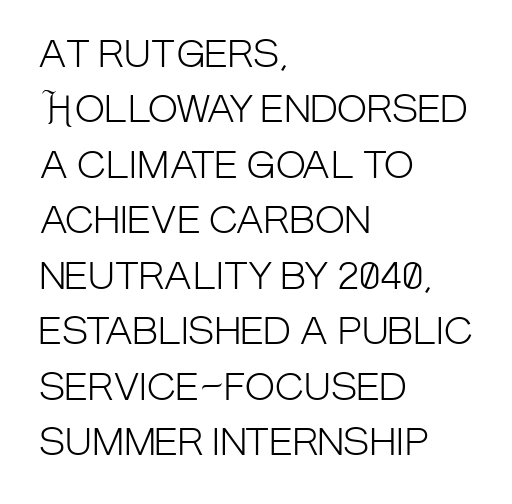
Observe the ordinary spacing: letters are neighbours, not strangers. The rows are spaced the way most documents space them. Each stroke keeps to a modest, everyday thickness or less. Letters rest on an invisible, unmarked baseline. Ordinary non-slanted type is in use.
